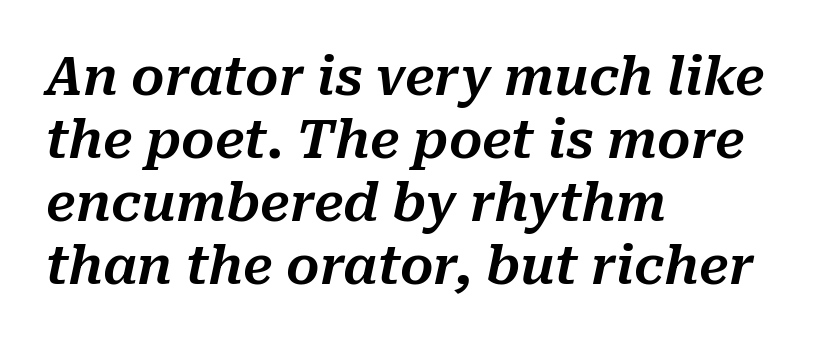
Q: Is the text italic (slanted)? A: Yes, it leans right by about 10 degrees.
Q: Is the text underlined? A: No.
Q: How is the paragraph aligned? A: Left-aligned.
Q: Is the spacing between letters normal or unusually wide? A: Normal.
Q: Width (condensed, normal, or wide)? A: Normal.
Q: Stroke contrast? A: Medium.
Q: x-height? A: Medium.
Q: Monospaced? A: No.
